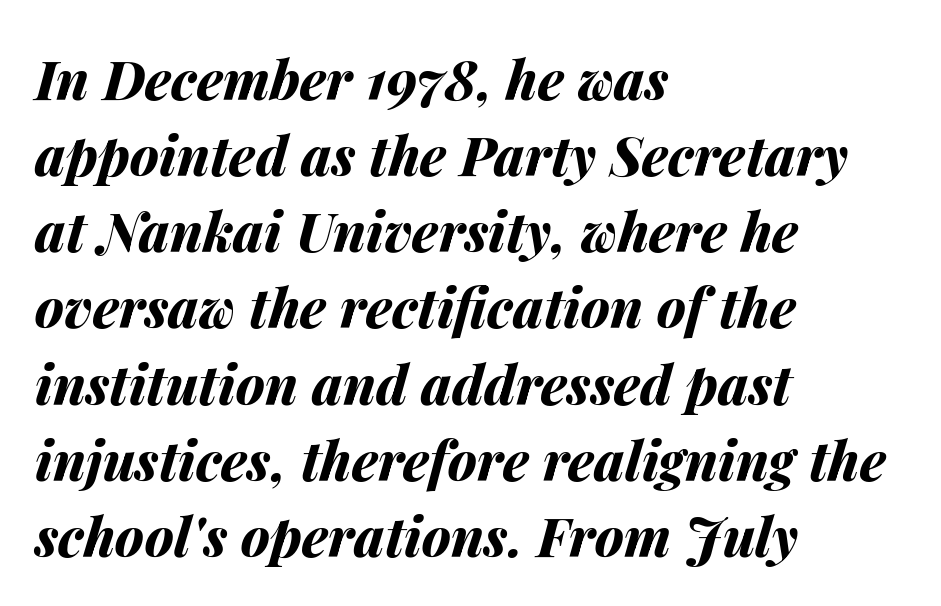
The face used here has the dense, thick strokes of a bold. A student would call this left alignment; a typographer would say flush left, rag right. The specimen omits any rule beneath the text block's lines. The passage shown is typed in a proportional face where columns would drift. Look at the tracking — it's just the regular setting, nothing added. The face used here has a pronounced slope to its letters.
